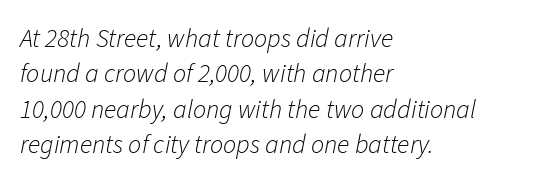
{"italic": "yes", "lean": "right", "slant_degrees": 11, "bold": "no", "underline": "no", "align": "left", "line_spacing": "normal", "line_spacing_ratio": 1.36, "letter_spacing": "normal", "letter_spacing_em": 0.0, "glyph_px": 26}
